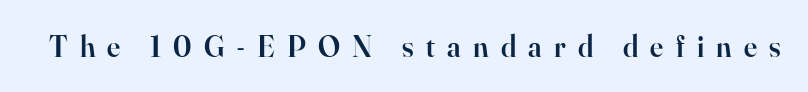
The image shows 30 px semibold serif type, upright; set unusually wide letter spacing (+0.41 em), not underlined; high stroke contrast and a small x-height.
